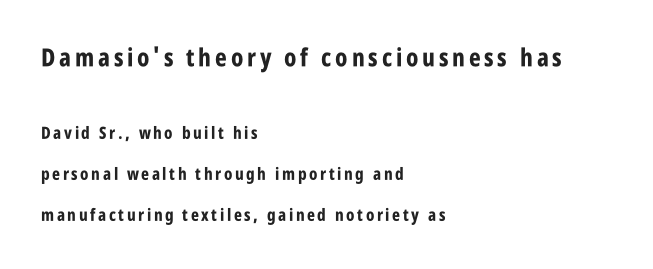
Upright lettering throughout. Each glyph is drawn with heavy, bold strokes. A great deal of white space separates one row of letters from the next. The passage shown is not underscored anywhere. The upper block of text is set noticeably larger than the block beneath it.
